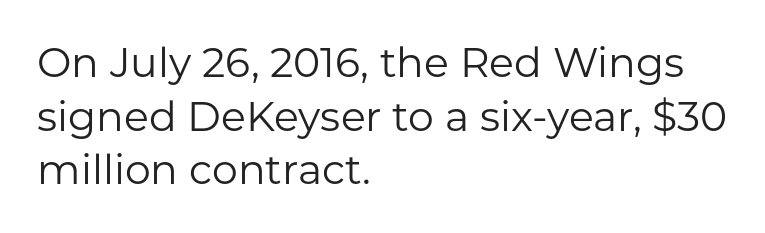
{"serif": "no", "italic": "no", "bold": "no", "weight": "regular", "width": "normal", "stroke_contrast": "low", "x_height": "medium", "monospaced": "no", "underline": "no", "align": "left", "line_spacing": "normal", "line_spacing_ratio": 1.31, "letter_spacing": "normal", "letter_spacing_em": 0.0, "glyph_px": 41}
